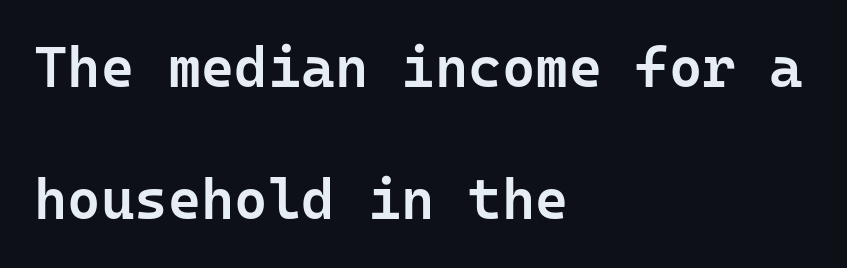
There is no visible air inserted between adjacent glyphs. The type sits square on the baseline with zero lean. Spacing verdict: monospaced, one width for all characters. Interline gaps are noticeably wide in this sample.
